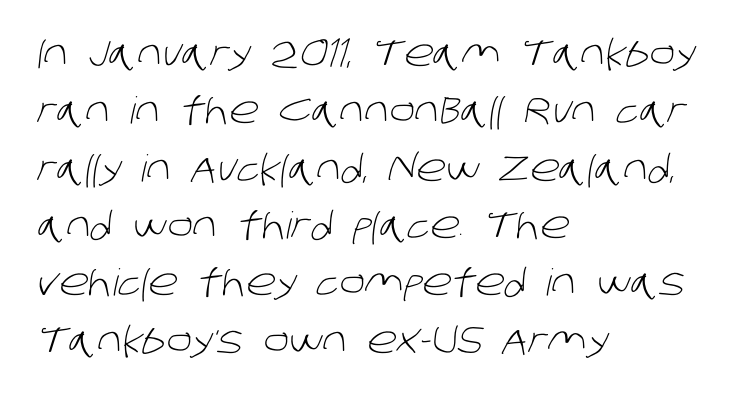
Are there feet on the stems? There aren't — it's a sans. Ink coverage per letter is moderate at most. The vertical gap from one line to the next is medium. Proportional: the letters do not fall into vertical columns. Does the copy run flush right? No — it runs flush left.
